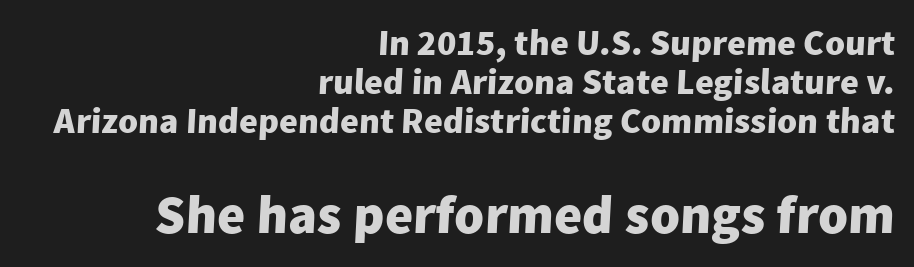
The image shows 54 px heavy sans-serif type; set right-aligned, tight line spacing (1.08x), normal letter spacing, not underlined; the second (bottom) block is 1.5x larger; low stroke contrast and a medium x-height.
